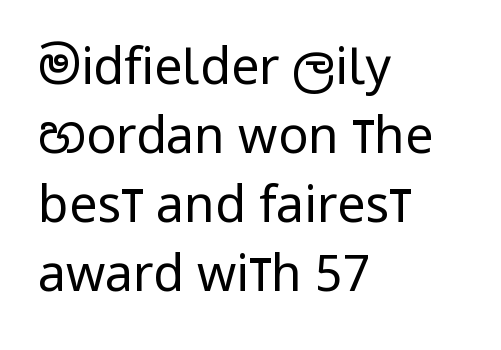
Type style note: lacks serifs. The ragged edge is on the right, which tells us the setting is flush left. The horizontal fit of the characters is conventional and even. In terms of posture, this sample is upright.
